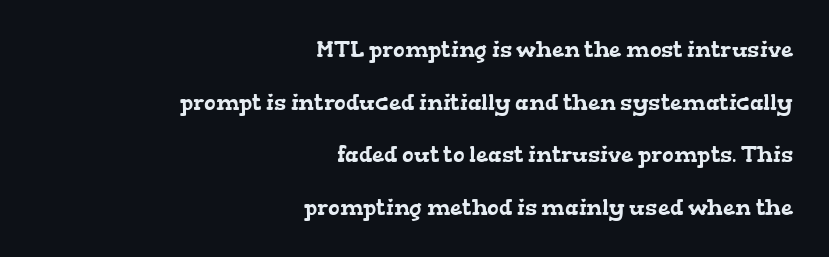
Q: Is the text underlined? A: No.
Q: How is the paragraph aligned? A: Right-aligned.
Q: Is the spacing between letters normal or unusually wide? A: Normal.
Q: Is the spacing between lines tight, normal or loose? A: Loose.
